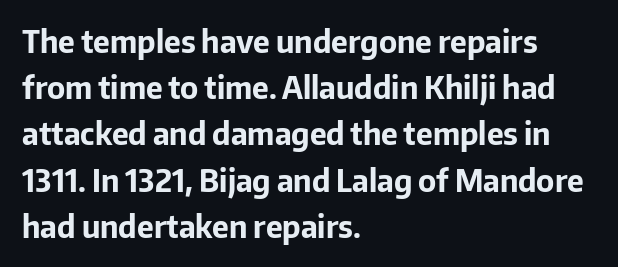
Q: Is the text bold? A: Yes.
Q: Is the text italic (slanted)? A: No, it is upright.
Q: Is the typeface a serif or a sans-serif typeface? A: Sans-serif.
Q: Is the text underlined? A: No.
Q: How is the paragraph aligned? A: Left-aligned.
Q: Is the spacing between letters normal or unusually wide? A: Normal.
Q: Is the spacing between lines tight, normal or loose? A: Normal.
Q: Width (condensed, normal, or wide)? A: Normal.
Q: Stroke contrast? A: Low.
Q: x-height? A: Medium.
Q: Monospaced? A: No.
